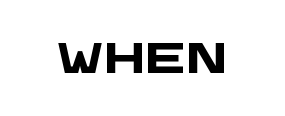
{"serif": "no", "bold": "yes", "weight": "heavy", "width": "wide", "stroke_contrast": "low", "x_height": "large", "monospaced": "no", "underline": "no", "letter_spacing": "normal", "letter_spacing_em": 0.0, "glyph_px": 43}
